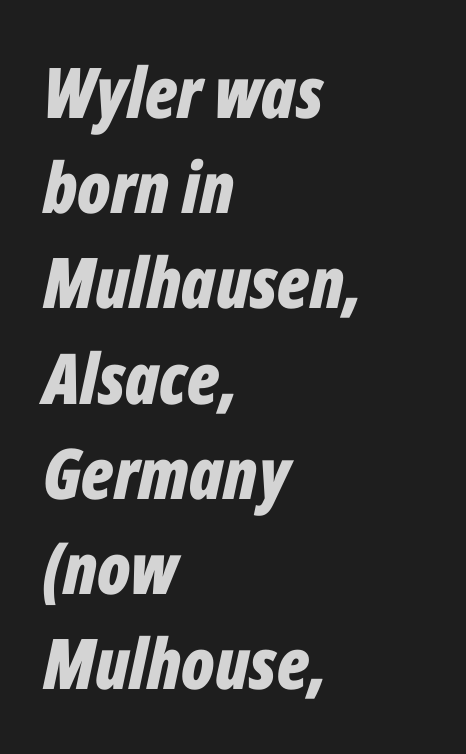
{"italic": "yes", "lean": "right", "slant_degrees": 12, "bold": "yes", "weight": "bold", "width": "condensed", "stroke_contrast": "low", "x_height": "medium", "monospaced": "no", "underline": "no", "align": "left", "line_spacing": "normal", "line_spacing_ratio": 1.36, "letter_spacing": "normal", "letter_spacing_em": 0.0, "glyph_px": 70}
